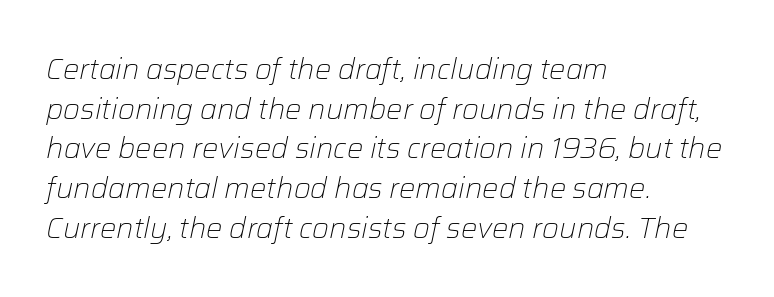
The image shows 29 px light type, italic (leaning right); set left-aligned, normal line spacing (1.37x), normal letter spacing, not underlined; low stroke contrast and a medium x-height.
